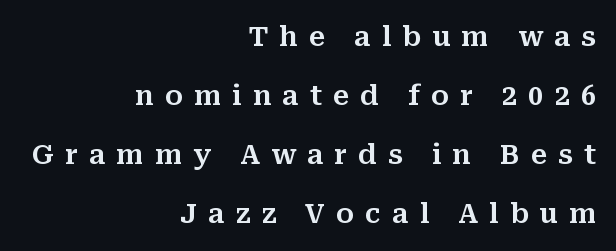
The image shows 27 px text type, upright; set right-aligned, loose line spacing (2.19x), unusually wide letter spacing (+0.41 em), not underlined.
